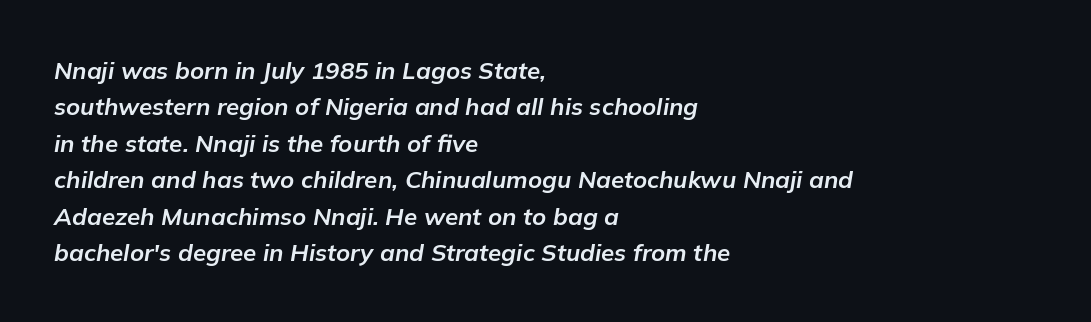
The words here are not underlined. Regular leading. Typeset ragged right — the left edge is the straight one. Heavy, bold letterforms. Posture: slanted. Look at the tracking — it's just the regular setting, nothing added.
